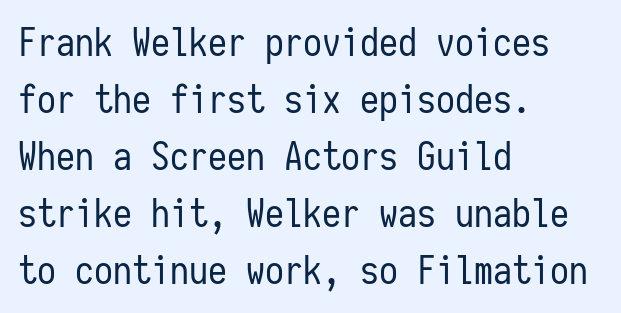
The typeface has the unassuming heft of standard copy or less. Every row of glyphs begins at an identical x-position on the left. The passage shown is typed in a monospace face where columns stay perfectly aligned. Glance below the letters and you will spot only blank space.
